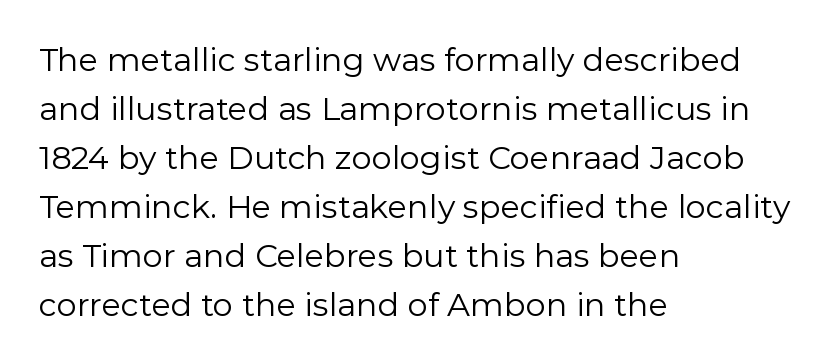
The image shows 32 px regular-weight sans-serif type, upright; set left-aligned, normal line spacing (1.53x), normal letter spacing, not underlined; low stroke contrast and a medium x-height.
